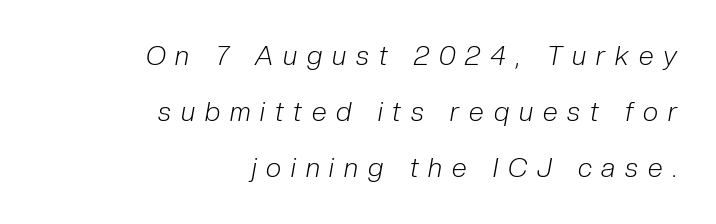
The image shows 27 px text type, italic (leaning right); set right-aligned, loose line spacing (2.08x), unusually wide letter spacing (+0.37 em), not underlined.
